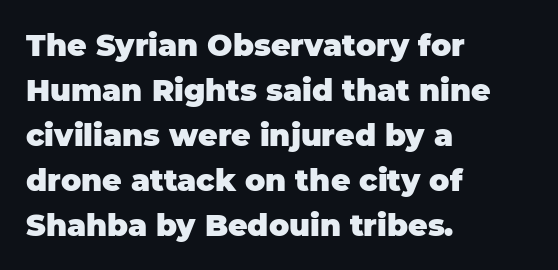
{"serif": "no", "italic": "no", "bold": "yes", "weight": "heavy", "width": "normal", "stroke_contrast": "low", "x_height": "large", "monospaced": "no", "underline": "no", "align": "left", "line_spacing": "normal", "line_spacing_ratio": 1.5, "letter_spacing": "normal", "letter_spacing_em": 0.0, "glyph_px": 30}
